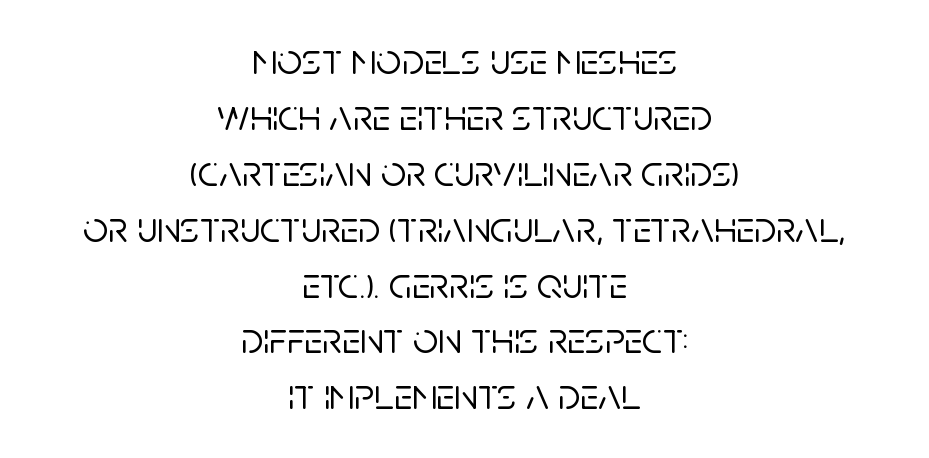
{"serif": "no", "italic": "no", "width": "normal", "stroke_contrast": "low", "x_height": "large", "monospaced": "no", "underline": "no", "align": "center", "line_spacing": "normal", "line_spacing_ratio": 1.27, "letter_spacing": "normal", "letter_spacing_em": 0.0, "glyph_px": 44}
